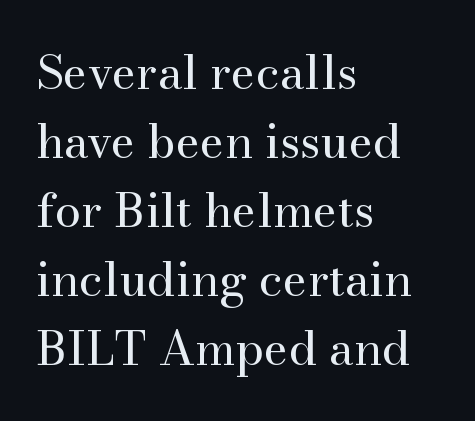
Q: Is the text bold? A: No.
Q: Is the text italic (slanted)? A: No, it is upright.
Q: Is the typeface a serif or a sans-serif typeface? A: Serif.
Q: Is the text underlined? A: No.
Q: How is the paragraph aligned? A: Left-aligned.
Q: Is the spacing between letters normal or unusually wide? A: Normal.
Q: Is the spacing between lines tight, normal or loose? A: Normal.
Q: Width (condensed, normal, or wide)? A: Normal.
Q: Stroke contrast? A: Medium.
Q: x-height? A: Small.
Q: Monospaced? A: No.
